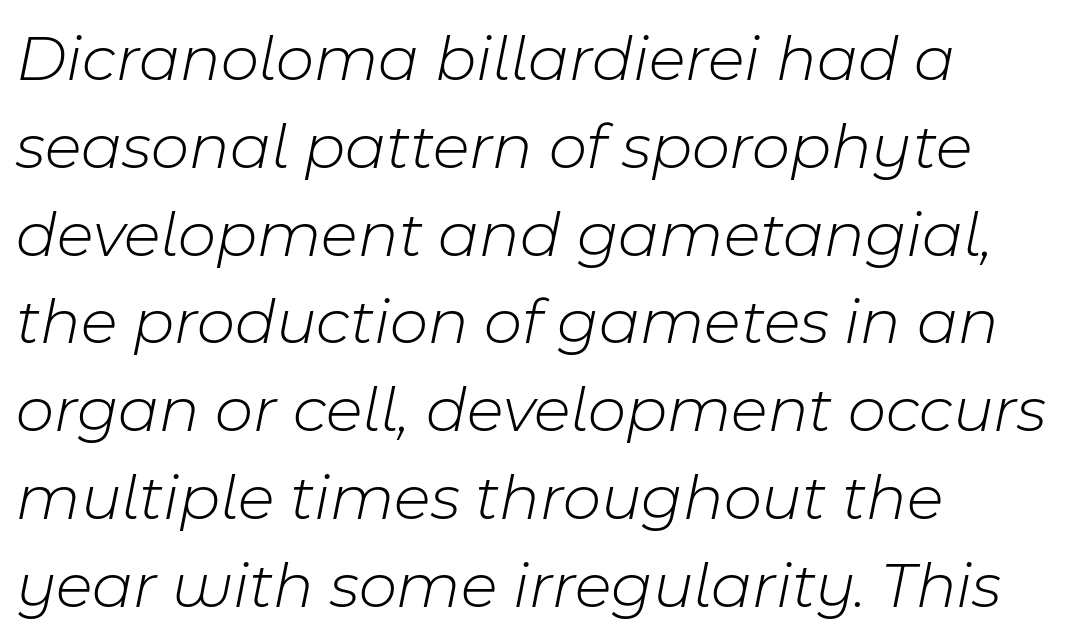
Q: Is the text bold? A: No.
Q: Is the text italic (slanted)? A: Yes, it leans right by about 11 degrees.
Q: Is the text underlined? A: No.
Q: How is the paragraph aligned? A: Left-aligned.
Q: Is the spacing between letters normal or unusually wide? A: Normal.
Q: Is the spacing between lines tight, normal or loose? A: Normal.
Q: Width (condensed, normal, or wide)? A: Normal.
Q: Stroke contrast? A: Low.
Q: x-height? A: Medium.
Q: Monospaced? A: No.
